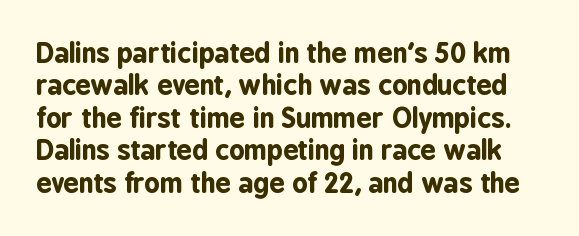
Descender tails drop into unmarked territory. Here the glyphs are tracked normally, forming tight word shapes. No italicization has been applied; the sample stays upright. Look at the stroke-to-counter ratio: heavy, a bold.
